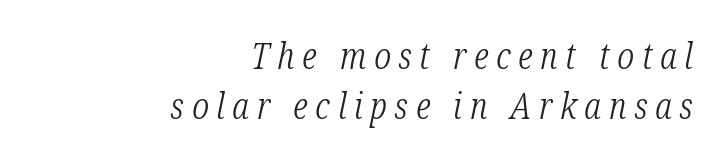
The strokes are not fattened; the text isn't bold. Typographically, this falls in the serif category. The letters advance in unequal steps, a hallmark of proportional type. A normal amount of white space separates one row of letters from the next. Typeset ragged left — the right edge is the straight one. Honestly, there is no underline to notice here at all.
